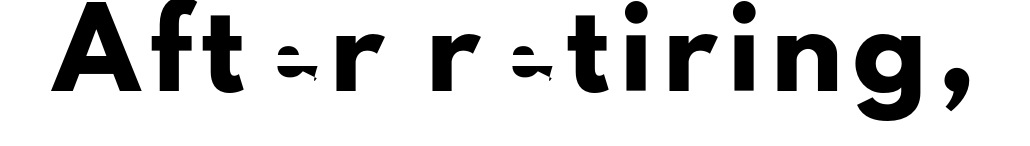
{"serif": "no", "italic": "no", "width": "normal", "stroke_contrast": "low", "x_height": "small", "monospaced": "no", "underline": "no", "glyph_px": 72}
